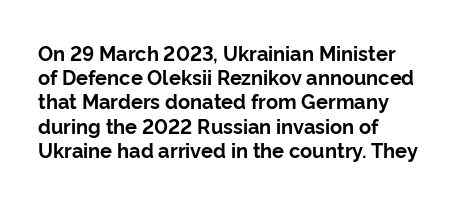
The image shows 20 px bold type, upright; set left-aligned, line spacing 1.21x, normal letter spacing, not underlined.
